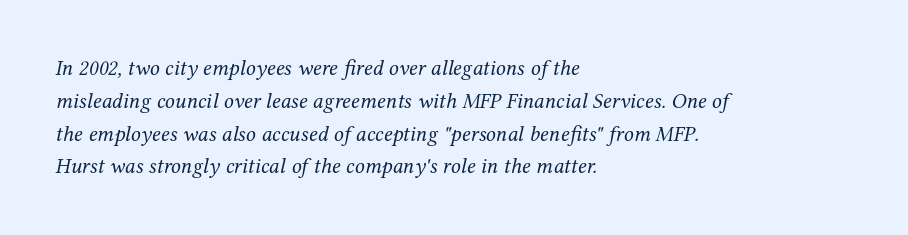
{"italic": "yes", "lean": "right", "slant_degrees": 12, "bold": "no", "underline": "no", "align": "left", "line_spacing": "normal", "line_spacing_ratio": 1.49, "letter_spacing": "normal", "letter_spacing_em": 0.0, "glyph_px": 22}
